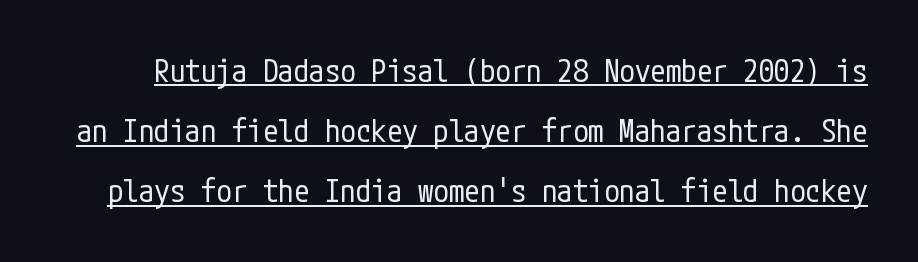
The image shows 31 px regular-weight, condensed sans-serif type, upright; set loose line spacing (1.94x), normal letter spacing, underlined; low stroke contrast and a medium x-height.
